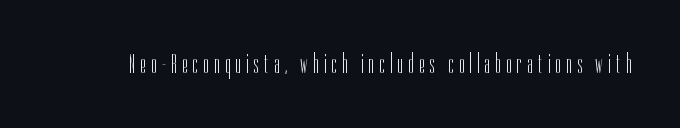
This is the regular roman posture of the typeface. Type without underlining. Caption: face not bold, strokes unweighted. Spacing verdict: proportional, widths tailored to each character. The glyphs in this specimen are sans serif.
